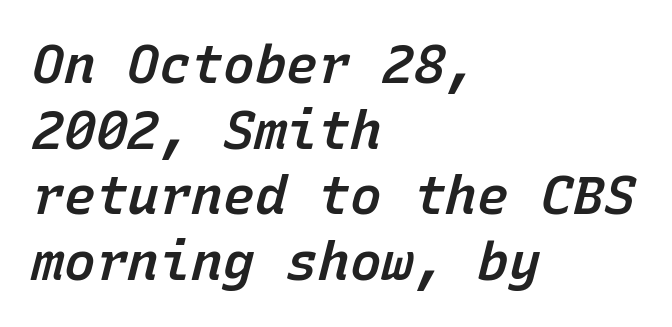
{"italic": "yes", "lean": "right", "slant_degrees": 15, "bold": "semi", "weight": "semibold", "width": "normal", "stroke_contrast": "low", "x_height": "medium", "monospaced": "yes", "underline": "no", "align": "left", "line_spacing_ratio": 1.24, "letter_spacing": "normal", "letter_spacing_em": 0.0, "glyph_px": 53}
